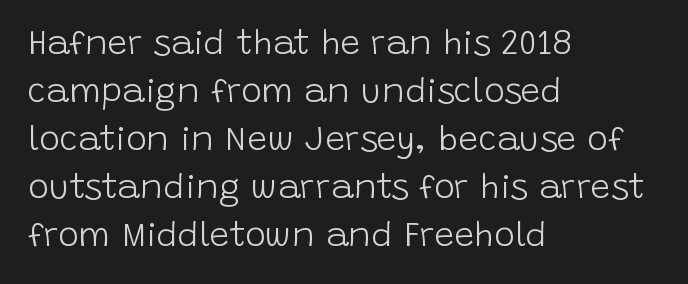
The letters advance in unequal steps, a hallmark of proportional type. Descenders hang freely into open space. Words appear dense and cohesive because spacing is normal. Students, observe: this is what conventionally led text looks like. The text block is weighted toward the left margin, trailing off unevenly rightward. Compared with a typical body face, this is equally light or lighter still.
